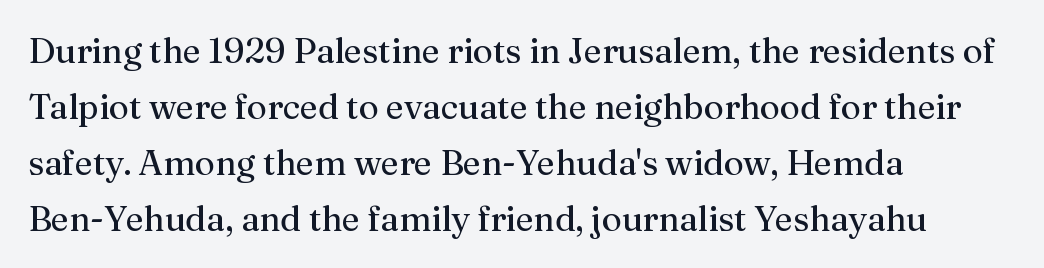
Q: Is the text bold? A: No.
Q: Is the text italic (slanted)? A: No, it is upright.
Q: Is the typeface a serif or a sans-serif typeface? A: Serif.
Q: Is the text underlined? A: No.
Q: How is the paragraph aligned? A: Left-aligned.
Q: Is the spacing between letters normal or unusually wide? A: Normal.
Q: Is the spacing between lines tight, normal or loose? A: Normal.
Q: Width (condensed, normal, or wide)? A: Normal.
Q: Stroke contrast? A: Medium.
Q: x-height? A: Medium.
Q: Monospaced? A: No.
